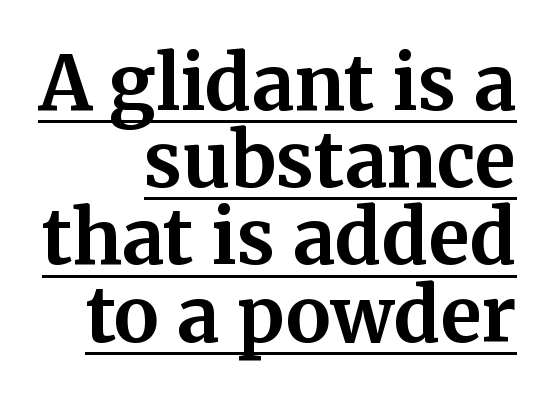
Q: Is the text bold? A: Yes.
Q: Is the text italic (slanted)? A: No, it is upright.
Q: Is the typeface a serif or a sans-serif typeface? A: Serif.
Q: Is the text underlined? A: Yes.
Q: How is the paragraph aligned? A: Right-aligned.
Q: Is the spacing between letters normal or unusually wide? A: Normal.
Q: Is the spacing between lines tight, normal or loose? A: Tight.
Q: Width (condensed, normal, or wide)? A: Normal.
Q: Stroke contrast? A: Medium.
Q: x-height? A: Medium.
Q: Monospaced? A: No.
